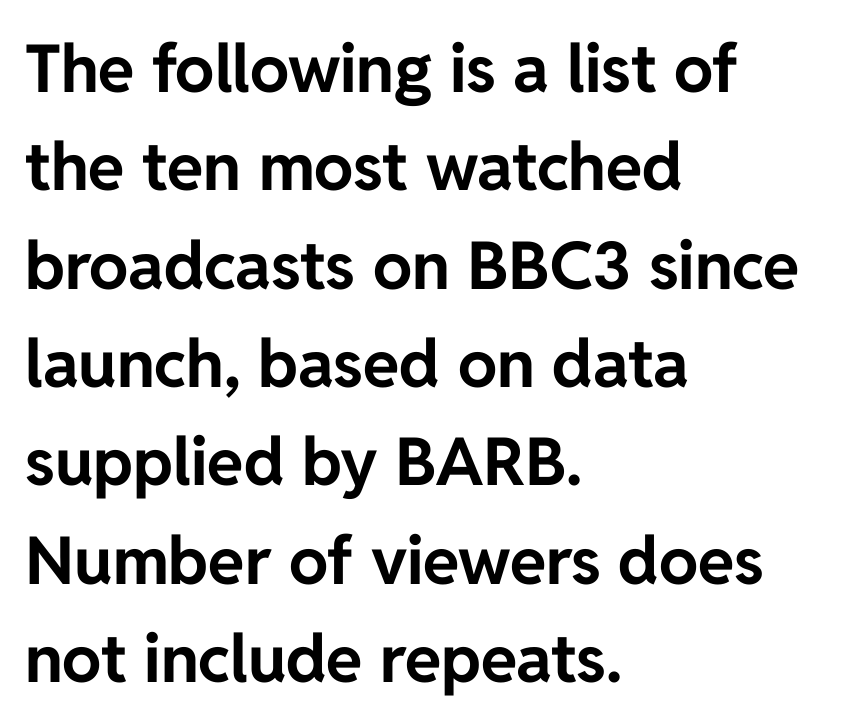
Q: Is the text bold? A: Yes.
Q: Is the text italic (slanted)? A: No, it is upright.
Q: Is the typeface a serif or a sans-serif typeface? A: Sans-serif.
Q: Is the text underlined? A: No.
Q: How is the paragraph aligned? A: Left-aligned.
Q: Is the spacing between letters normal or unusually wide? A: Normal.
Q: Is the spacing between lines tight, normal or loose? A: Normal.
Q: Width (condensed, normal, or wide)? A: Normal.
Q: Stroke contrast? A: Low.
Q: x-height? A: Medium.
Q: Monospaced? A: No.
